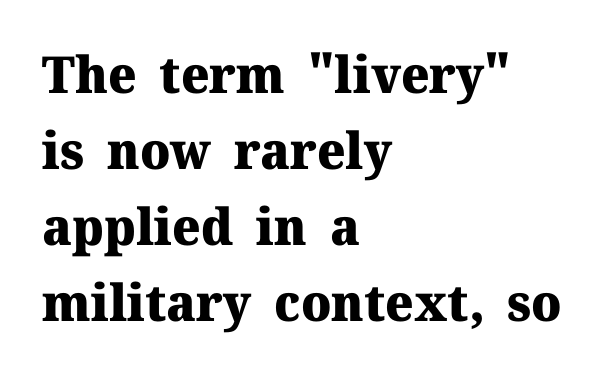
The passage shown is emphatically bold. The characters display serif detailing at their extremities. The specimen reads as upright at a glance. Is this a fixed-width face? No — the glyphs have proportional, varying widths. Letters rest on an invisible, unmarked baseline.
